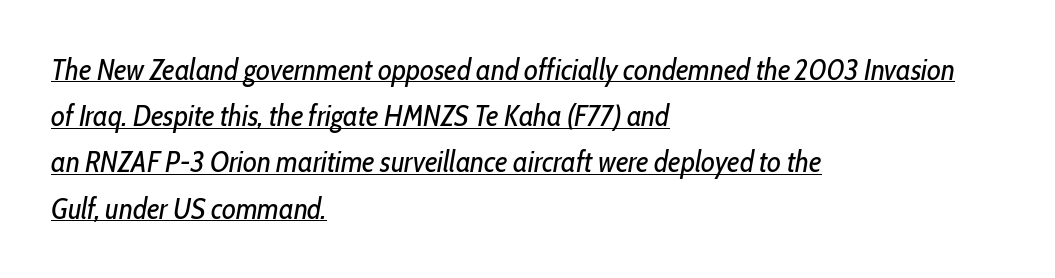
Q: Is the text bold? A: No.
Q: Is the text italic (slanted)? A: Yes, it leans right by about 10 degrees.
Q: Is the text underlined? A: Yes.
Q: How is the paragraph aligned? A: Left-aligned.
Q: Is the spacing between letters normal or unusually wide? A: Normal.
Q: Is the spacing between lines tight, normal or loose? A: Normal.
Q: Width (condensed, normal, or wide)? A: Condensed.
Q: Stroke contrast? A: Low.
Q: x-height? A: Medium.
Q: Monospaced? A: No.
